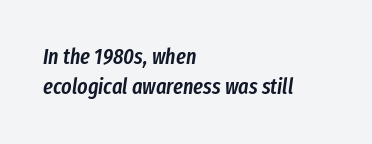
{"italic": "yes", "lean": "right", "slant_degrees": 8, "bold": "semi", "underline": "no", "align": "left", "line_spacing": "normal", "line_spacing_ratio": 1.38, "letter_spacing": "normal", "letter_spacing_em": 0.0, "glyph_px": 22}
